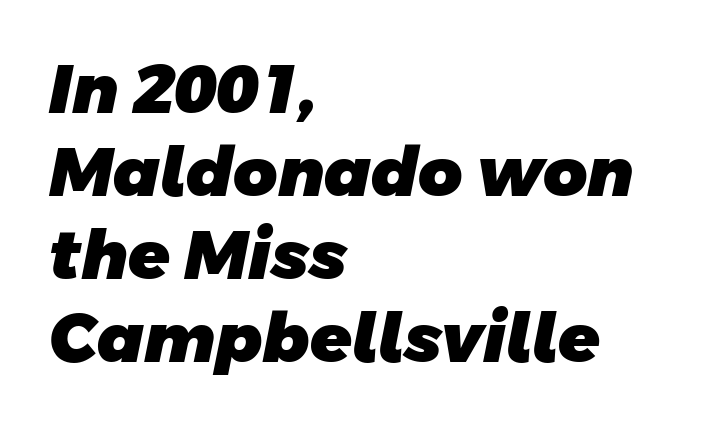
{"serif": "no", "bold": "yes", "weight": "heavy", "width": "normal", "stroke_contrast": "low", "x_height": "large", "monospaced": "no", "underline": "no", "align": "left", "line_spacing_ratio": 1.22, "letter_spacing": "normal", "letter_spacing_em": 0.0, "glyph_px": 68}
